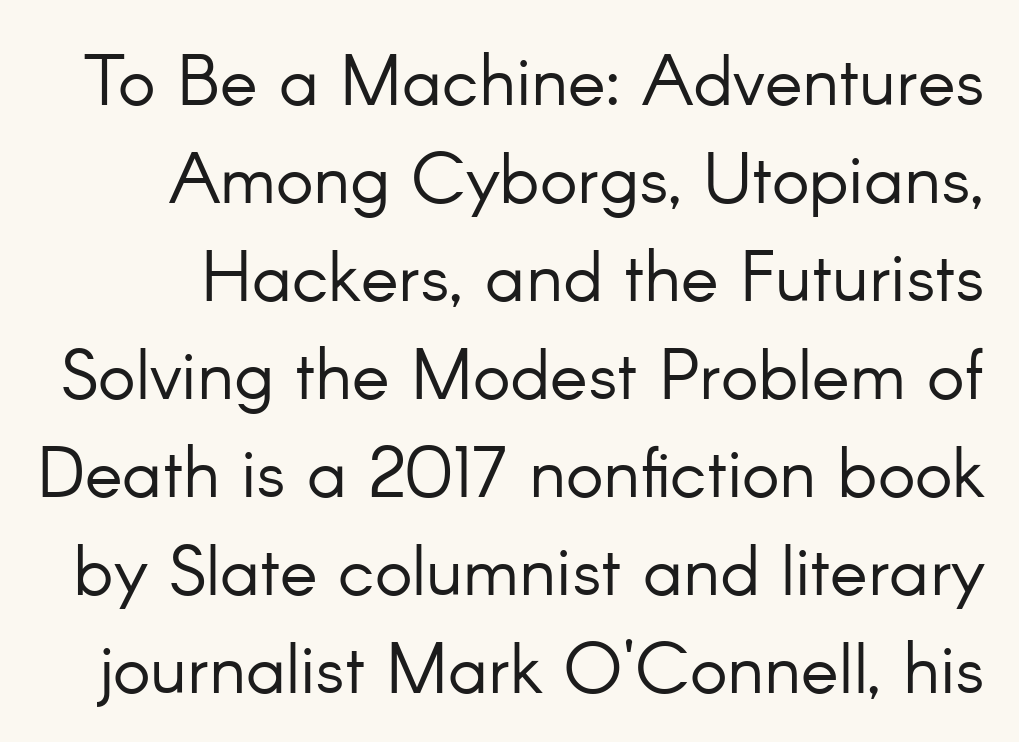
The image shows 71 px light sans-serif type, upright; set normal line spacing (1.38x), normal letter spacing, not underlined; low stroke contrast and a small x-height.
